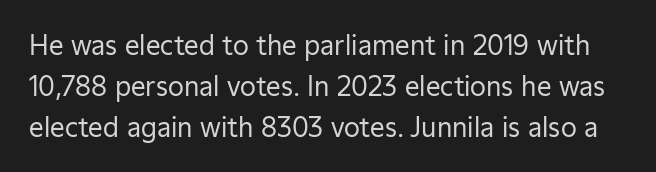
Heaviness? Minimal to ordinary, like unemphasized prose. This sample uses plain, unmodified letter spacing. The line-height multiplier appears to be the usual default. Posture: straight, roman, zero tilt.
